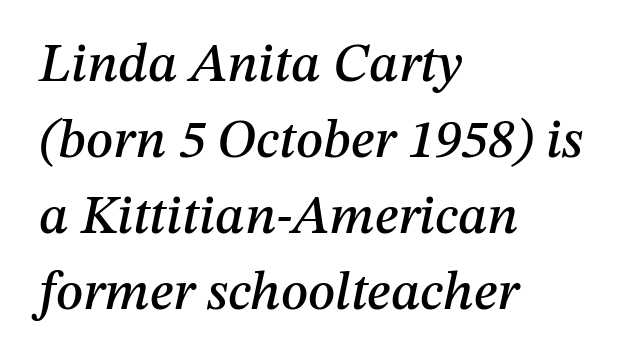
Q: Is the text italic (slanted)? A: Yes, it leans right by about 12 degrees.
Q: Is the text underlined? A: No.
Q: How is the paragraph aligned? A: Left-aligned.
Q: Is the spacing between letters normal or unusually wide? A: Normal.
Q: Is the spacing between lines tight, normal or loose? A: Normal.
Q: Width (condensed, normal, or wide)? A: Normal.
Q: Stroke contrast? A: Medium.
Q: x-height? A: Medium.
Q: Monospaced? A: No.
